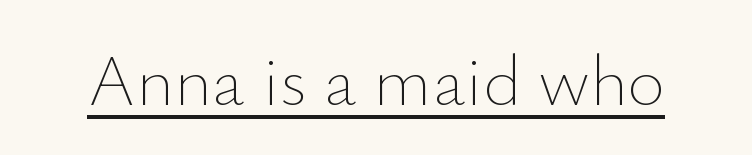
The image shows 72 px thin type, upright; set normal letter spacing, underlined; low stroke contrast and a small x-height.
